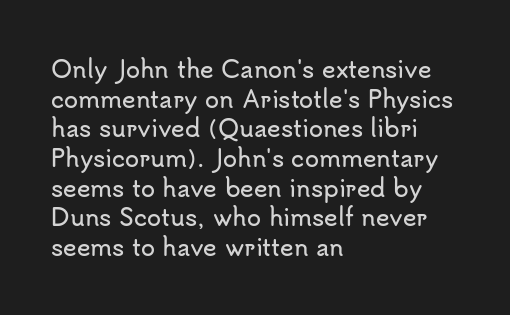
Descenders are the only things crossing below the line. A classic flush-left, rag-right setting is used for this passage. Upright lettering throughout. Quick note: interline space is typical. Letter spacing: default.
